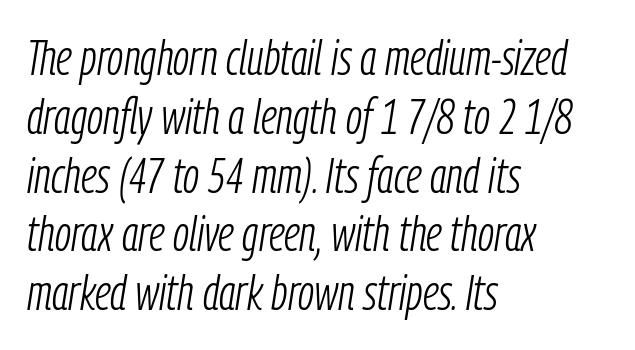
Q: Is the text bold? A: No.
Q: Is the text italic (slanted)? A: Yes, it leans right by about 9 degrees.
Q: Is the text underlined? A: No.
Q: How is the paragraph aligned? A: Left-aligned.
Q: Is the spacing between letters normal or unusually wide? A: Normal.
Q: Width (condensed, normal, or wide)? A: Condensed.
Q: Stroke contrast? A: Low.
Q: x-height? A: Medium.
Q: Monospaced? A: No.
